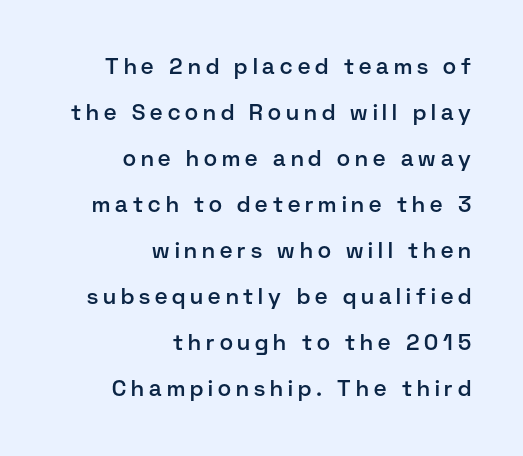
{"italic": "no", "bold": "semi", "underline": "no", "align": "right", "line_spacing": "loose", "line_spacing_ratio": 2.09, "letter_spacing": "wide", "letter_spacing_em": 0.23, "glyph_px": 22}
